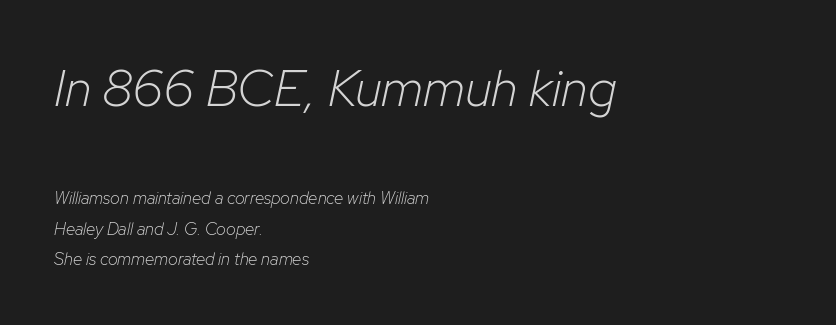
The image shows 51 px light type, italic (leaning right); set left-aligned, line spacing 1.79x, normal letter spacing, not underlined; the first (top) block is 3.0x larger; low stroke contrast and a medium x-height.
